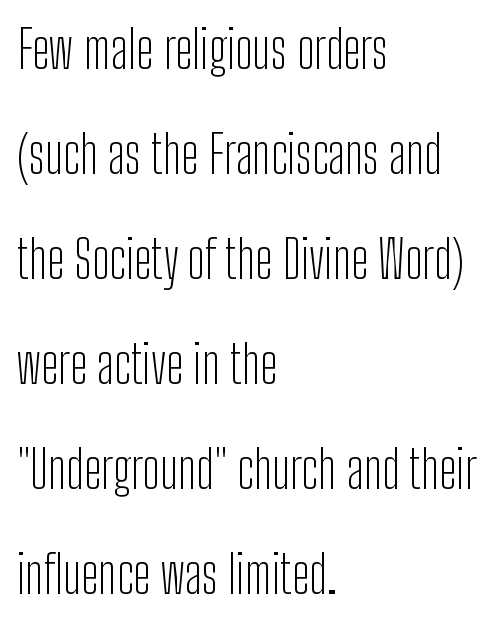
The image shows 52 px light, condensed sans-serif type, upright; set left-aligned, loose line spacing (2.02x), normal letter spacing, not underlined; low stroke contrast and a medium x-height.
